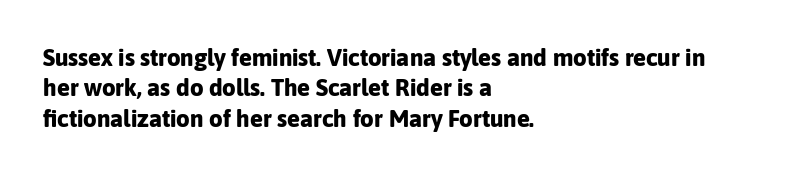
The image shows 24 px bold type, upright; set left-aligned, normal line spacing (1.27x), normal letter spacing, not underlined.
